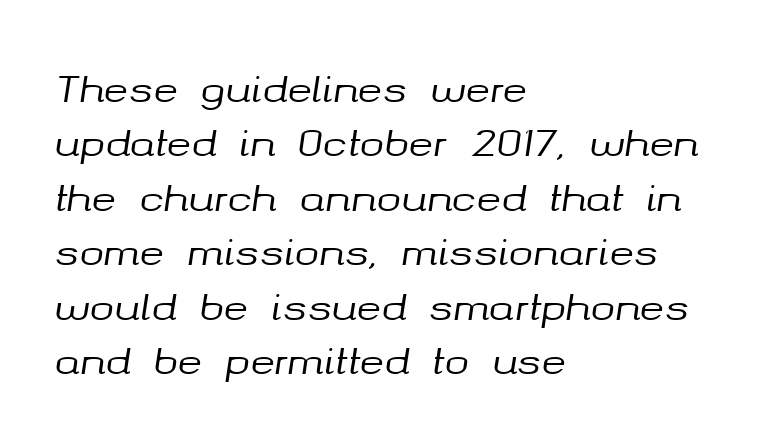
{"italic": "yes", "lean": "right", "slant_degrees": 8, "width": "normal", "stroke_contrast": "medium", "x_height": "medium", "monospaced": "no", "underline": "no", "align": "left", "line_spacing": "normal", "line_spacing_ratio": 1.47, "letter_spacing": "normal", "letter_spacing_em": 0.0, "glyph_px": 37}
